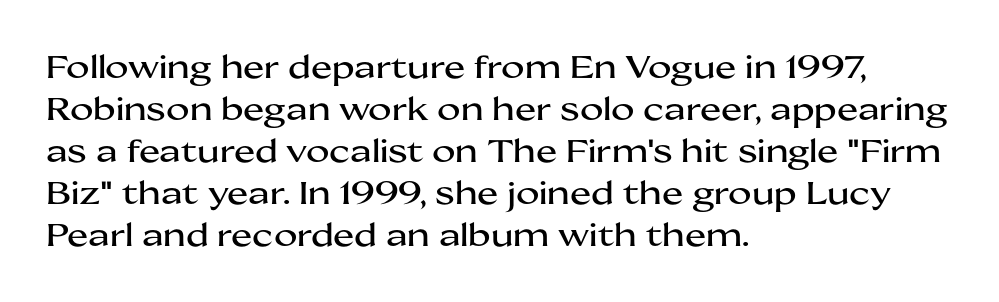
{"italic": "no", "width": "wide", "stroke_contrast": "medium", "x_height": "medium", "monospaced": "no", "underline": "no", "align": "left", "line_spacing": "normal", "line_spacing_ratio": 1.31, "letter_spacing": "normal", "letter_spacing_em": 0.0, "glyph_px": 32}
